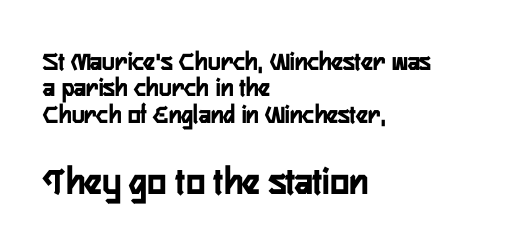
Q: Is the text bold? A: Yes.
Q: Is the text italic (slanted)? A: No, it is upright.
Q: Is the typeface a serif or a sans-serif typeface? A: Sans-serif.
Q: Is the text underlined? A: No.
Q: How is the paragraph aligned? A: Left-aligned.
Q: Is the spacing between letters normal or unusually wide? A: Normal.
Q: Is the spacing between lines tight, normal or loose? A: Tight.
Q: Which block of text is set in a larger size, the first (top) or the second (bottom)? A: The second (bottom) one.
Q: Width (condensed, normal, or wide)? A: Condensed.
Q: Stroke contrast? A: Low.
Q: x-height? A: Medium.
Q: Monospaced? A: No.
